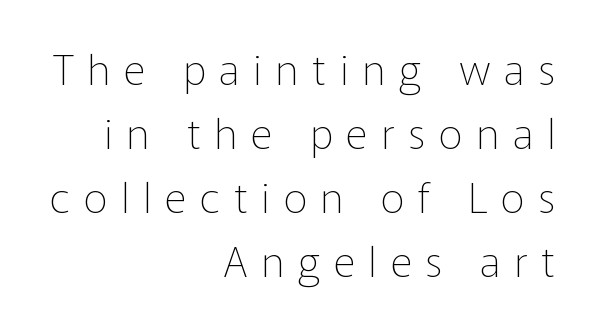
{"serif": "no", "italic": "no", "bold": "no", "weight": "thin", "width": "normal", "stroke_contrast": "low", "x_height": "medium", "monospaced": "no", "underline": "no", "align": "right", "line_spacing": "normal", "line_spacing_ratio": 1.52, "letter_spacing": "wide", "letter_spacing_em": 0.33, "glyph_px": 42}
